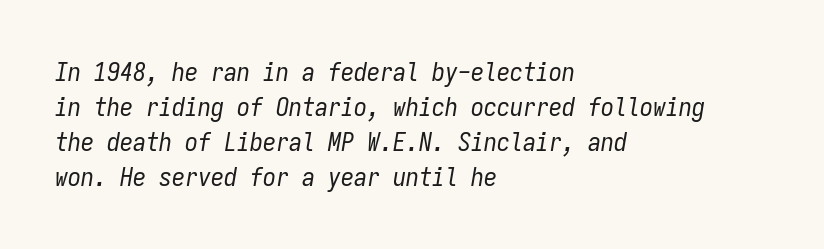
The image shows 26 px text type, italic (leaning right); set left-aligned, normal line spacing (1.34x), normal letter spacing, not underlined.
